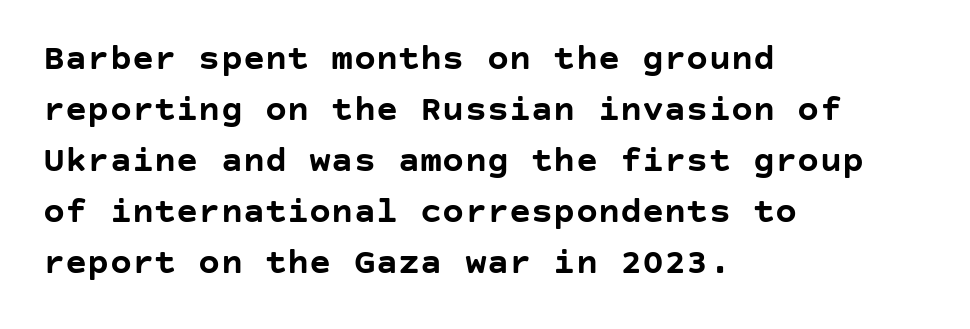
Q: Is the text bold? A: Yes.
Q: Is the text italic (slanted)? A: No, it is upright.
Q: Is the typeface a serif or a sans-serif typeface? A: Sans-serif.
Q: Is the text underlined? A: No.
Q: How is the paragraph aligned? A: Left-aligned.
Q: Is the spacing between letters normal or unusually wide? A: Normal.
Q: Is the spacing between lines tight, normal or loose? A: Normal.
Q: Width (condensed, normal, or wide)? A: Normal.
Q: Stroke contrast? A: Low.
Q: x-height? A: Large.
